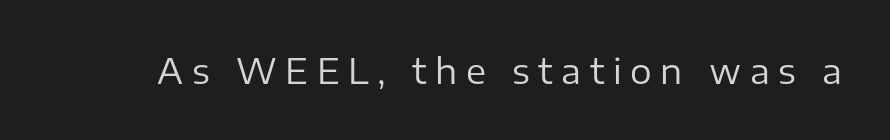
Q: Is the text bold? A: No.
Q: Is the text italic (slanted)? A: No, it is upright.
Q: Is the typeface a serif or a sans-serif typeface? A: Sans-serif.
Q: Is the text underlined? A: No.
Q: Is the spacing between letters normal or unusually wide? A: Unusually wide.
Q: Width (condensed, normal, or wide)? A: Normal.
Q: Stroke contrast? A: Low.
Q: x-height? A: Medium.
Q: Monospaced? A: No.
